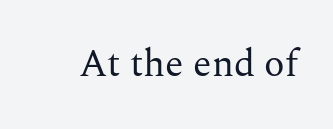
Q: Is the text bold? A: No.
Q: Is the text italic (slanted)? A: No, it is upright.
Q: Is the typeface a serif or a sans-serif typeface? A: Serif.
Q: Is the text underlined? A: No.
Q: Is the spacing between letters normal or unusually wide? A: Normal.
Q: Width (condensed, normal, or wide)? A: Normal.
Q: Stroke contrast? A: Medium.
Q: x-height? A: Medium.
Q: Monospaced? A: No.
